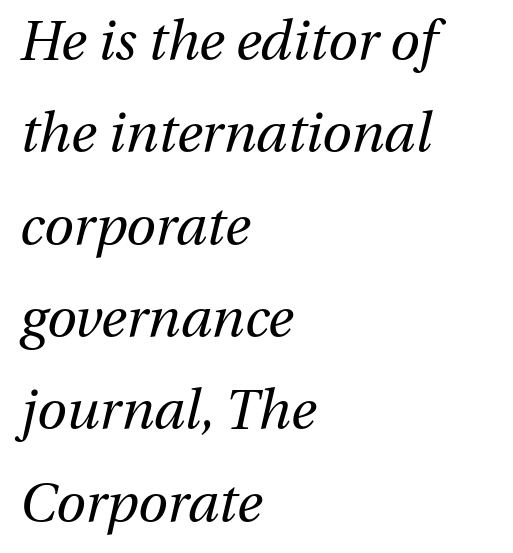
Q: Is the text bold? A: No.
Q: Is the text italic (slanted)? A: Yes, it leans right by about 13 degrees.
Q: Is the text underlined? A: No.
Q: How is the paragraph aligned? A: Left-aligned.
Q: Is the spacing between letters normal or unusually wide? A: Normal.
Q: Width (condensed, normal, or wide)? A: Normal.
Q: Stroke contrast? A: Medium.
Q: x-height? A: Medium.
Q: Monospaced? A: No.
